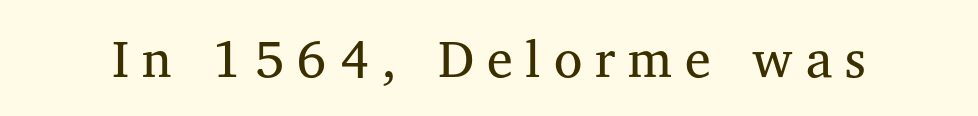
This is the regular roman posture of the typeface. Note the varied advance widths — an 'i' is clearly narrower than an 'm'. The typesetting does not lean heavy: it is not bold. Check the space under the baseline: it is left empty. Loose tracking; the words dissolve into strings of separated letters.
